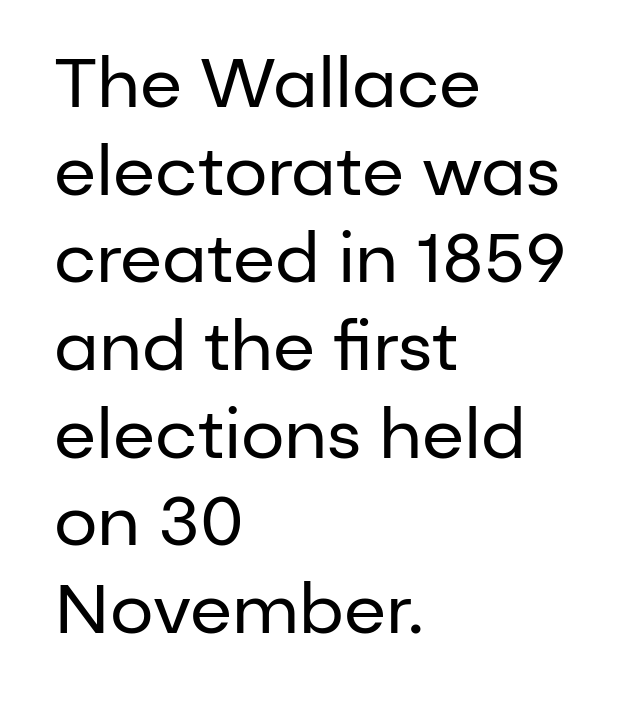
Q: Is the text bold? A: No.
Q: Is the text italic (slanted)? A: No, it is upright.
Q: Is the typeface a serif or a sans-serif typeface? A: Sans-serif.
Q: Is the text underlined? A: No.
Q: How is the paragraph aligned? A: Left-aligned.
Q: Is the spacing between letters normal or unusually wide? A: Normal.
Q: Is the spacing between lines tight, normal or loose? A: Normal.
Q: Width (condensed, normal, or wide)? A: Normal.
Q: Stroke contrast? A: Low.
Q: x-height? A: Medium.
Q: Monospaced? A: No.
